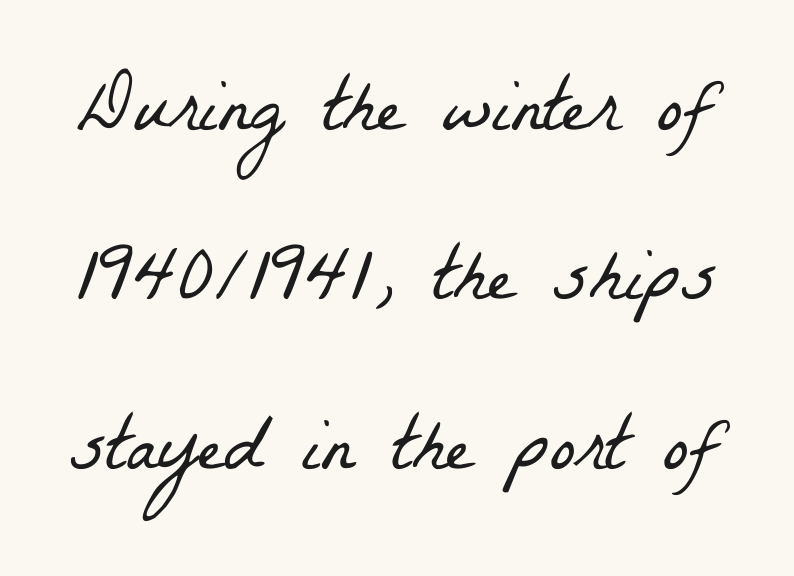
Spacing verdict: proportional, widths tailored to each character. The gaps between neighbouring characters are ordinary and unremarkable. Type without underlining. Yep, those are serifs on the letters. This block would shrink considerably if given ordinary leading; it's expanded now.
